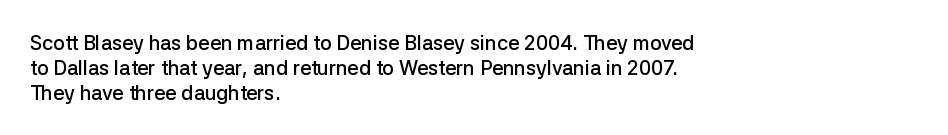
Where is the straight margin? On the left. Each glyph is drawn with semibold strokes, heavier than normal yet not fully bold. The passage shown is not underscored anywhere. Whoever set this chose a conventional vertical rhythm. Upright lettering throughout.
